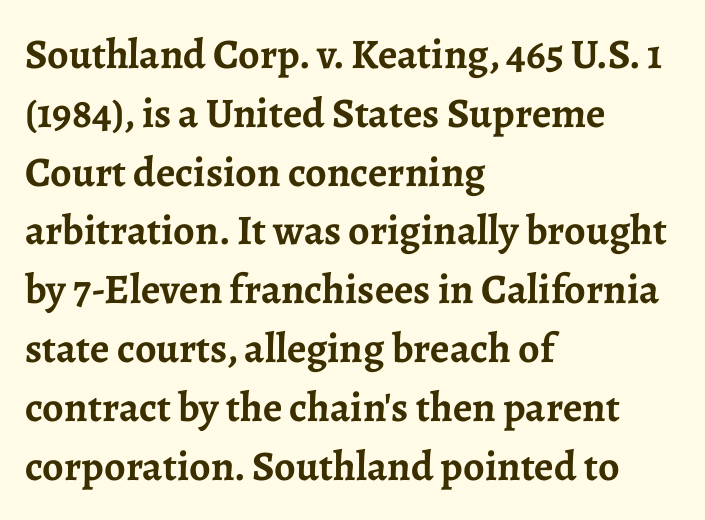
The image shows 42 px semibold serif type, upright; set left-aligned, normal line spacing (1.4x), normal letter spacing, not underlined; low stroke contrast and a medium x-height.
